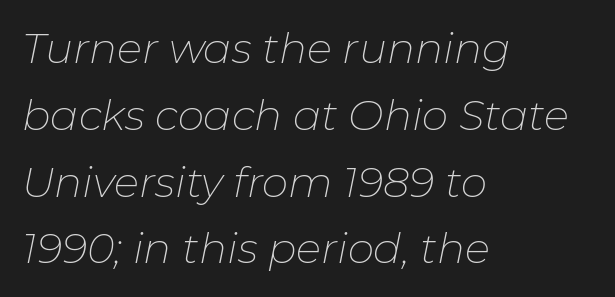
Does the copy run flush right? No — it runs flush left. The rows are spaced the way most documents space them. Each row of text sits above clean, open space. The type is set solid horizontally, with unmodified tracking.
